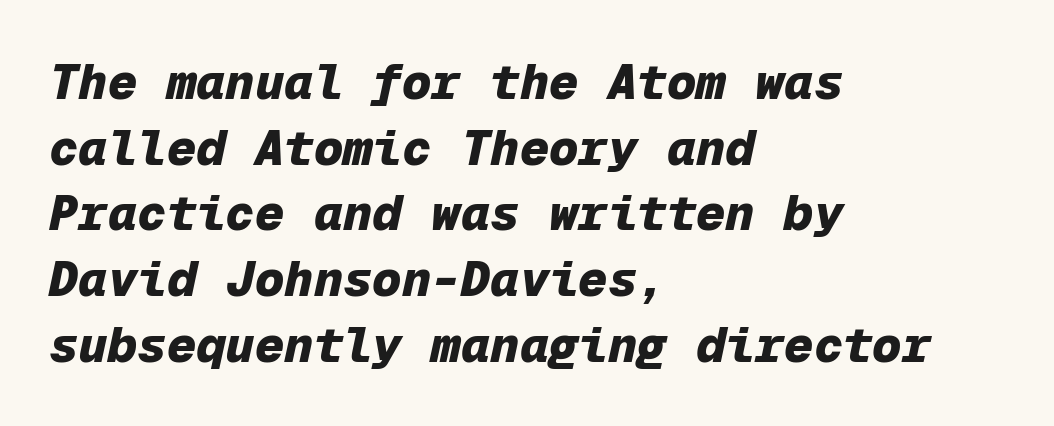
The image shows 49 px heavy type, italic (leaning right), monospaced; set left-aligned, normal line spacing (1.34x), normal letter spacing, not underlined; low stroke contrast and a medium x-height.
